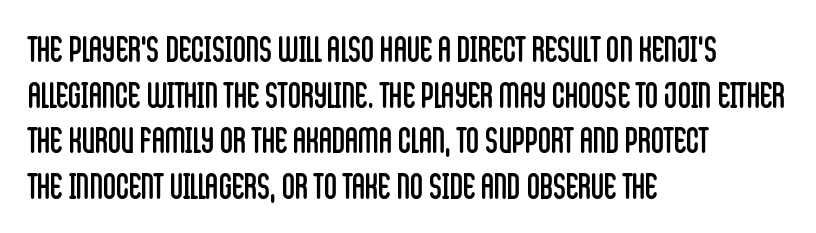
The image shows 36 px regular-weight, condensed sans-serif type, upright; set left-aligned, normal line spacing (1.27x), normal letter spacing, not underlined; low stroke contrast and a large x-height.
